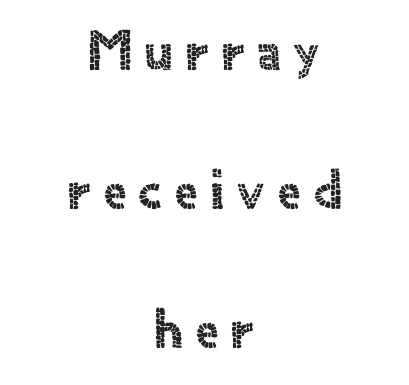
If you measured baseline to baseline, you'd find a long distance. Note the varied advance widths — an 'i' is clearly narrower than an 'm'. No feet cap the strokes, marking this as sans-serif type. Underline: absent. A student would call this center alignment; a typographer would say set centered. Ascenders rise straight up at ninety degrees.
